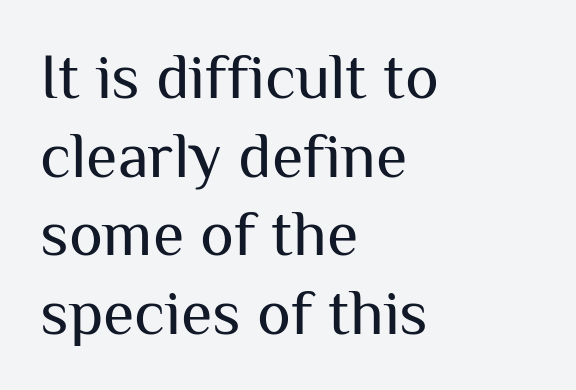
The image shows 64 px regular-weight sans-serif type, upright; set left-aligned, line spacing 1.23x, normal letter spacing, not underlined; medium stroke contrast and a medium x-height.
